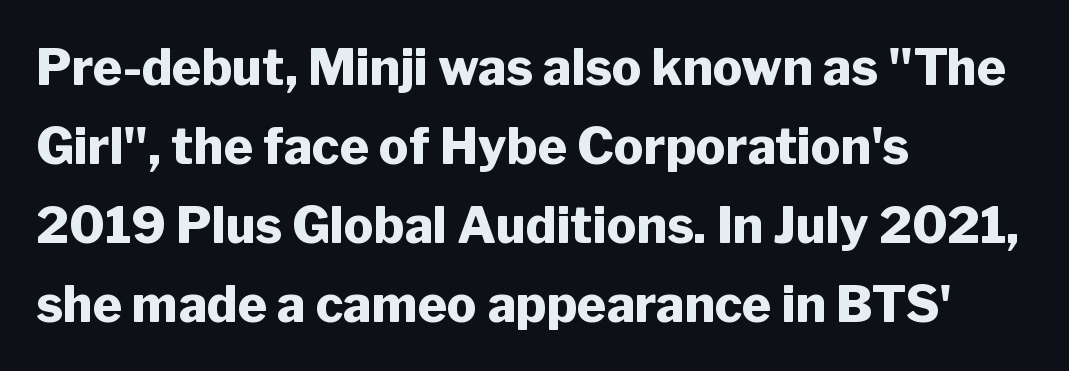
Underlining? Definitely not there. Default kerning and tracking; the words read as compact shapes. The characters look thick and weighty, a clear bold. You can tell from the bare stems that sans-serif type was used.
